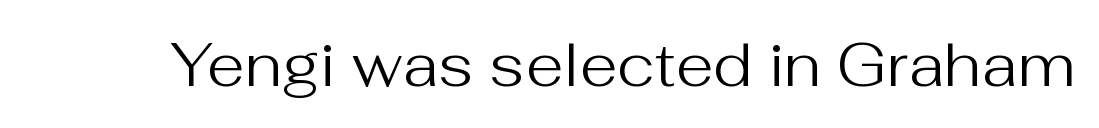
{"serif": "no", "italic": "no", "bold": "no", "weight": "regular", "width": "normal", "stroke_contrast": "medium", "x_height": "medium", "monospaced": "no", "underline": "no", "letter_spacing": "normal", "letter_spacing_em": 0.0, "glyph_px": 61}
